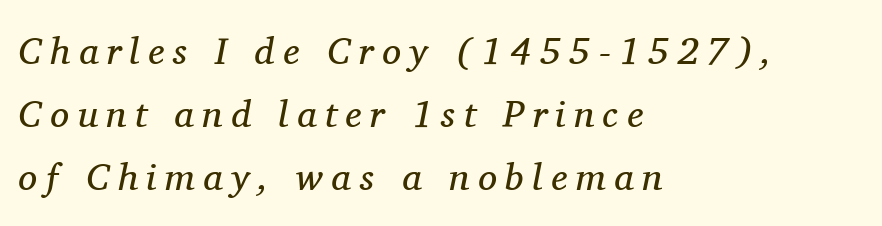
The image shows 38 px regular-weight serif type, italic (leaning right); set left-aligned, normal line spacing (1.66x), unusually wide letter spacing (+0.22 em), not underlined; medium stroke contrast and a medium x-height.
